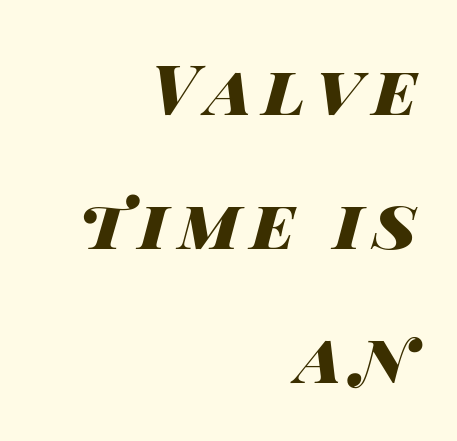
{"italic": "yes", "lean": "right", "slant_degrees": 14, "bold": "yes", "weight": "heavy", "width": "wide", "stroke_contrast": "high", "x_height": "large", "monospaced": "no", "underline": "no", "align": "right", "line_spacing": "loose", "line_spacing_ratio": 1.94, "glyph_px": 69}
